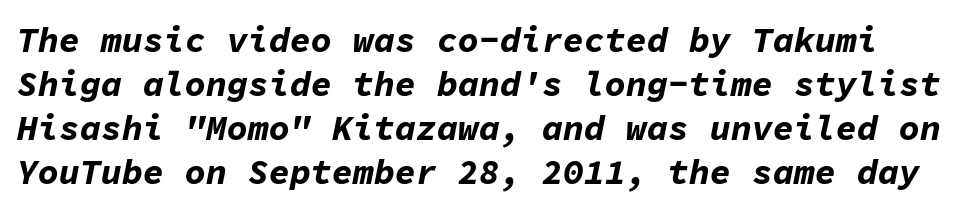
The image shows 35 px bold type, italic (leaning right), monospaced; set normal line spacing (1.26x), normal letter spacing, not underlined; low stroke contrast and a medium x-height.
